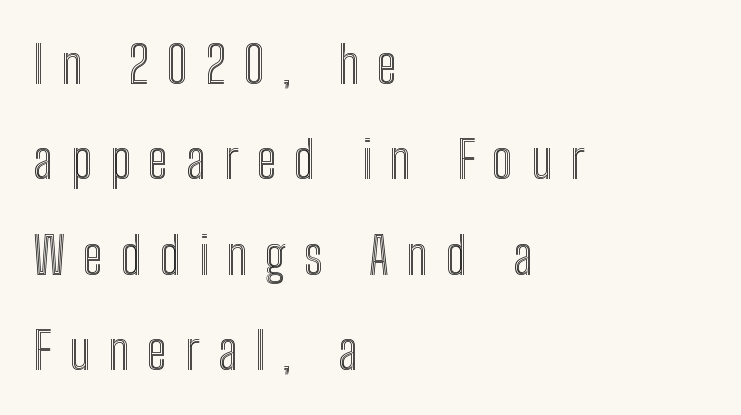
Q: Is the text italic (slanted)? A: No, it is upright.
Q: Is the text underlined? A: No.
Q: How is the paragraph aligned? A: Left-aligned.
Q: Is the spacing between letters normal or unusually wide? A: Unusually wide.
Q: Width (condensed, normal, or wide)? A: Condensed.
Q: x-height? A: Medium.
Q: Monospaced? A: No.
